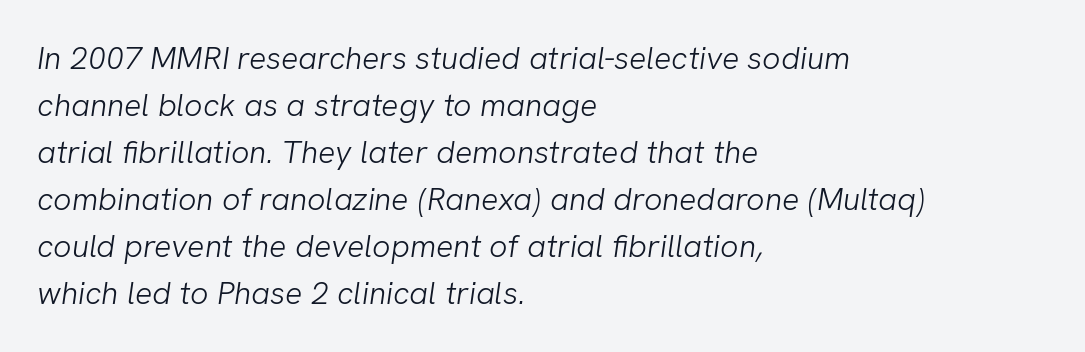
Q: Is the text bold? A: No.
Q: Is the typeface a serif or a sans-serif typeface? A: Sans-serif.
Q: Is the text underlined? A: No.
Q: How is the paragraph aligned? A: Left-aligned.
Q: Is the spacing between letters normal or unusually wide? A: Normal.
Q: Is the spacing between lines tight, normal or loose? A: Normal.
Q: Width (condensed, normal, or wide)? A: Normal.
Q: Stroke contrast? A: Low.
Q: x-height? A: Medium.
Q: Monospaced? A: No.
